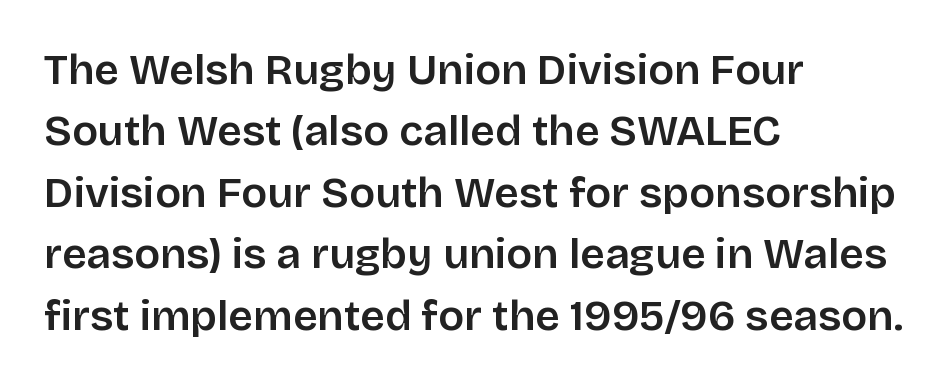
Q: Is the text italic (slanted)? A: No, it is upright.
Q: Is the typeface a serif or a sans-serif typeface? A: Sans-serif.
Q: Is the text underlined? A: No.
Q: How is the paragraph aligned? A: Left-aligned.
Q: Is the spacing between letters normal or unusually wide? A: Normal.
Q: Is the spacing between lines tight, normal or loose? A: Normal.
Q: Width (condensed, normal, or wide)? A: Normal.
Q: Stroke contrast? A: Low.
Q: x-height? A: Large.
Q: Monospaced? A: No.
